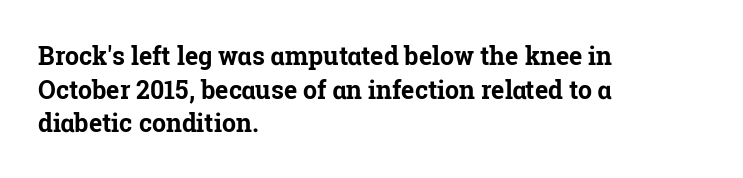
Students, note that the glyphs here touch the page at normal intervals. Chunky letters — that's bold for sure. Descenders are the only things crossing below the line. Notice how the passage keeps a crisp vertical edge on the left only.
